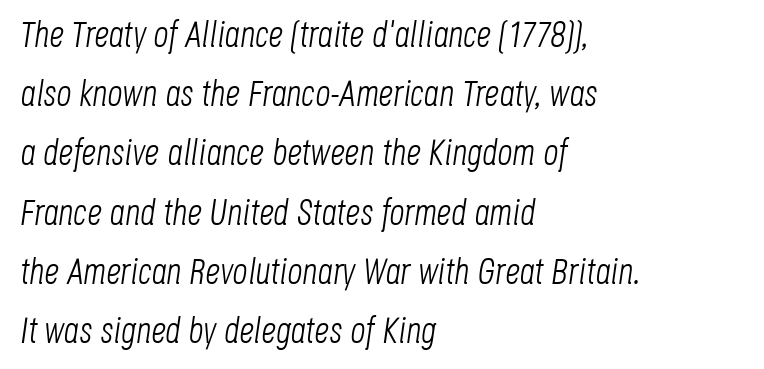
The image shows 37 px light, condensed type, italic (leaning right); set left-aligned, normal line spacing (1.6x), normal letter spacing, not underlined; low stroke contrast and a large x-height.
